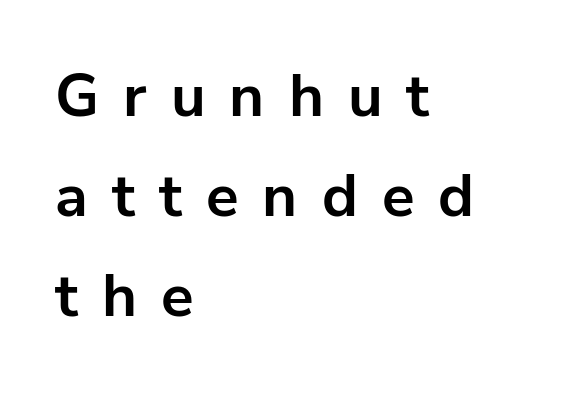
Q: Is the text bold? A: Yes.
Q: Is the text italic (slanted)? A: No, it is upright.
Q: Is the typeface a serif or a sans-serif typeface? A: Sans-serif.
Q: Is the text underlined? A: No.
Q: How is the paragraph aligned? A: Left-aligned.
Q: Is the spacing between letters normal or unusually wide? A: Unusually wide.
Q: Is the spacing between lines tight, normal or loose? A: Normal.
Q: Width (condensed, normal, or wide)? A: Normal.
Q: Stroke contrast? A: Low.
Q: x-height? A: Medium.
Q: Monospaced? A: No.
